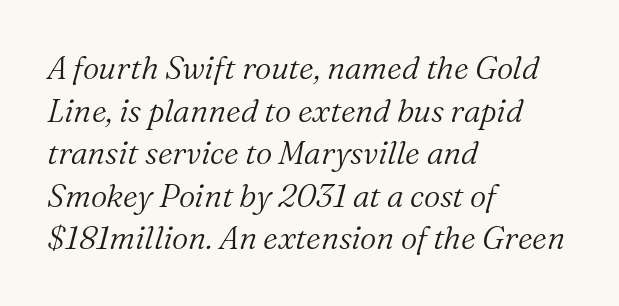
Q: Is the text bold? A: No.
Q: Is the text italic (slanted)? A: Yes, it leans right by about 16 degrees.
Q: Is the typeface a serif or a sans-serif typeface? A: Serif.
Q: Is the text underlined? A: No.
Q: How is the paragraph aligned? A: Left-aligned.
Q: Is the spacing between letters normal or unusually wide? A: Normal.
Q: Is the spacing between lines tight, normal or loose? A: Normal.
Q: Width (condensed, normal, or wide)? A: Normal.
Q: Stroke contrast? A: Medium.
Q: x-height? A: Medium.
Q: Monospaced? A: No.
